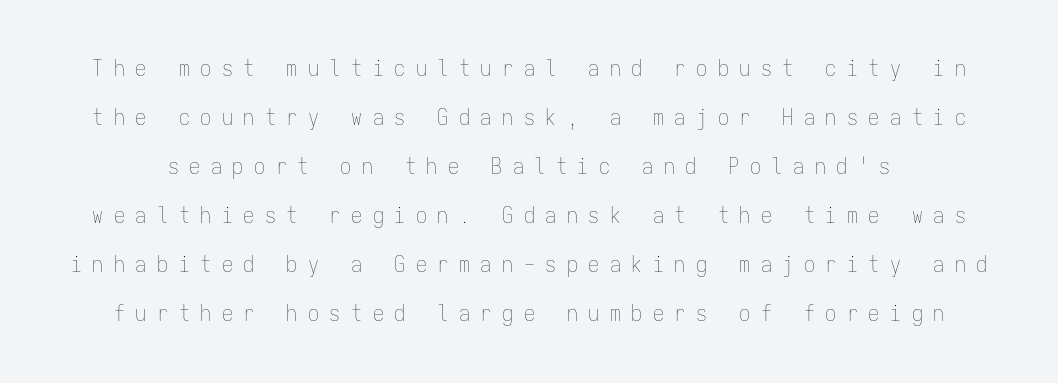
The image shows 22 px text type, upright; set loose line spacing (2.23x), unusually wide letter spacing (+0.48 em), not underlined.
